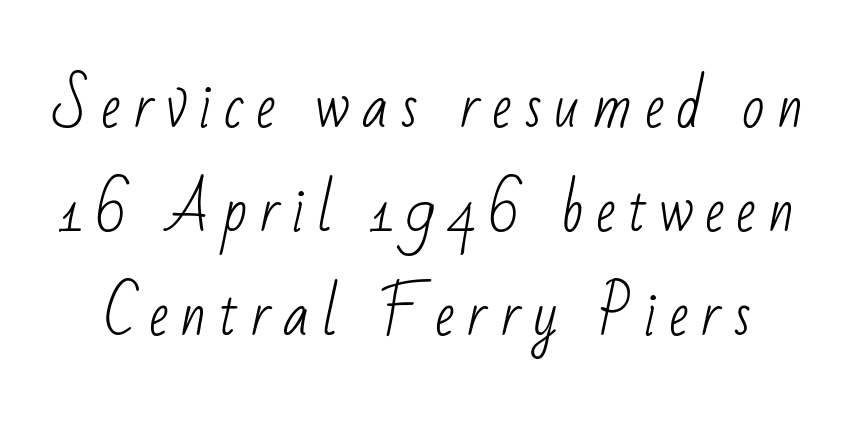
{"serif": "no", "bold": "no", "weight": "light", "width": "condensed", "stroke_contrast": "low", "x_height": "small", "monospaced": "no", "underline": "no", "line_spacing_ratio": 1.76, "letter_spacing": "wide", "letter_spacing_em": 0.21, "glyph_px": 59}
